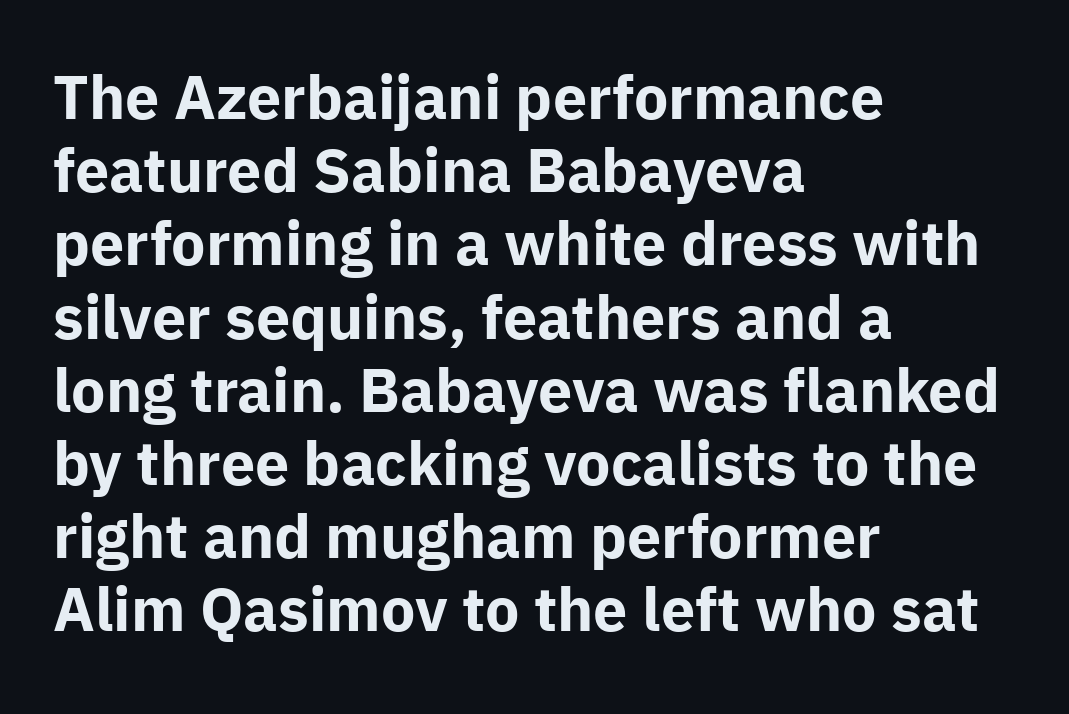
Q: Is the text bold? A: Yes.
Q: Is the text italic (slanted)? A: No, it is upright.
Q: Is the typeface a serif or a sans-serif typeface? A: Sans-serif.
Q: Is the text underlined? A: No.
Q: How is the paragraph aligned? A: Left-aligned.
Q: Is the spacing between letters normal or unusually wide? A: Normal.
Q: Width (condensed, normal, or wide)? A: Normal.
Q: Stroke contrast? A: Low.
Q: x-height? A: Medium.
Q: Monospaced? A: No.
